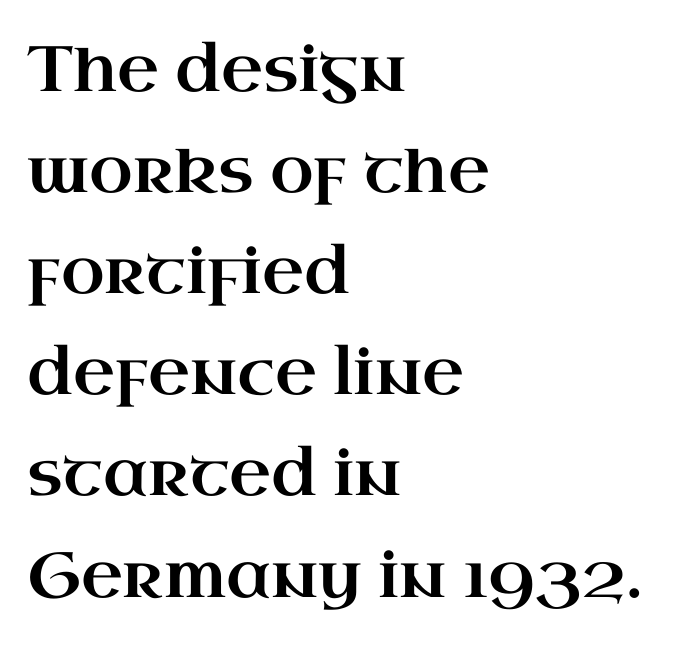
A classic flush-left, rag-right setting is used for this passage. Is this a sans? No — the strokes have serifs. The letters advance in unequal steps, a hallmark of proportional type. In terms of leading, this rendering sits right in the middle.
